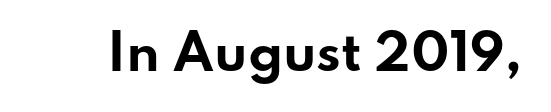
Q: Is the text bold? A: Yes.
Q: Is the text italic (slanted)? A: No, it is upright.
Q: Is the typeface a serif or a sans-serif typeface? A: Sans-serif.
Q: Is the text underlined? A: No.
Q: Is the spacing between letters normal or unusually wide? A: Normal.
Q: Width (condensed, normal, or wide)? A: Wide.
Q: Stroke contrast? A: Low.
Q: x-height? A: Small.
Q: Monospaced? A: No.
